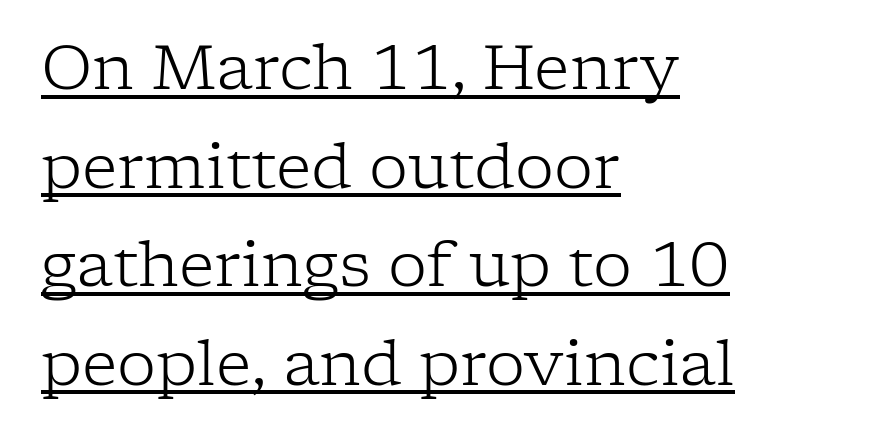
The image shows 62 px light serif type, upright; set left-aligned, normal line spacing (1.59x), normal letter spacing, underlined; low stroke contrast and a medium x-height.
